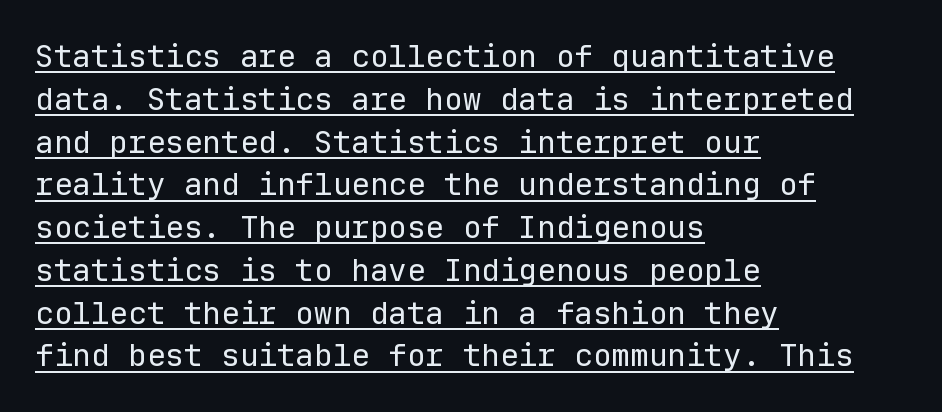
Q: Is the text bold? A: No.
Q: Is the text italic (slanted)? A: No, it is upright.
Q: Is the typeface a serif or a sans-serif typeface? A: Sans-serif.
Q: Is the text underlined? A: Yes.
Q: How is the paragraph aligned? A: Left-aligned.
Q: Is the spacing between letters normal or unusually wide? A: Normal.
Q: Is the spacing between lines tight, normal or loose? A: Normal.
Q: Width (condensed, normal, or wide)? A: Normal.
Q: Stroke contrast? A: Low.
Q: x-height? A: Medium.
Q: Monospaced? A: Yes.
